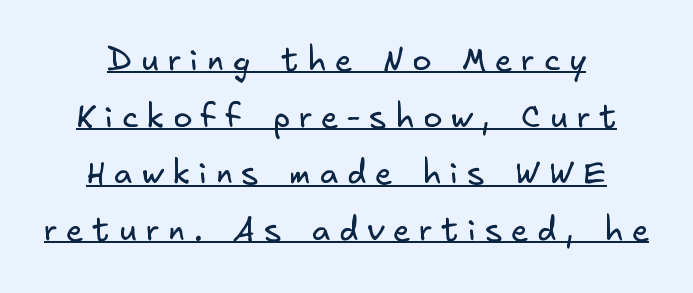
These lines have a slow, spaced-out rhythm from letter to letter. Casual observation: everything's sitting right in the middle. The face used here is a sans, in the tradition of grotesques and geometrics. No chunkiness to these letters — they're not bold. The typesetter has applied underlining to the passage shown.
